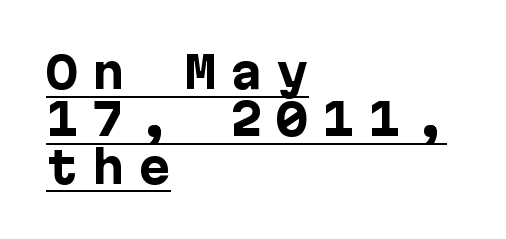
The image shows 43 px heavy sans-serif type, upright; set left-aligned, tight line spacing (1.1x), unusually wide letter spacing (+0.32 em), underlined; low stroke contrast and a medium x-height.
